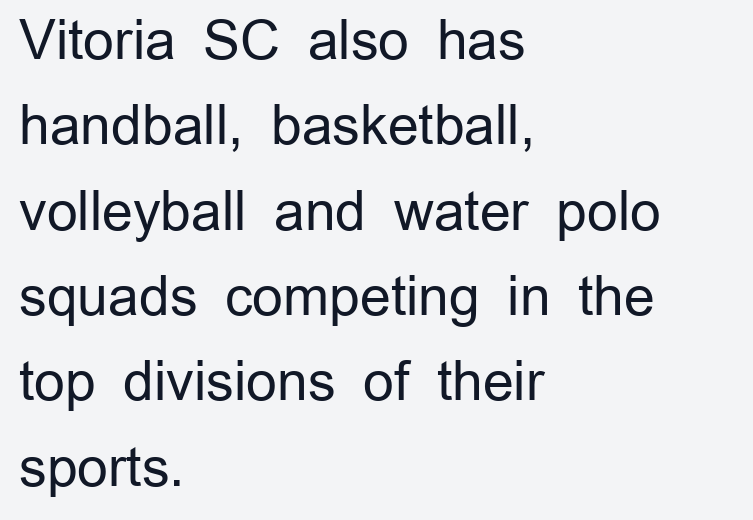
The image shows 54 px regular-weight sans-serif type, upright; set left-aligned, normal line spacing (1.58x), normal letter spacing, not underlined; low stroke contrast and a medium x-height.
